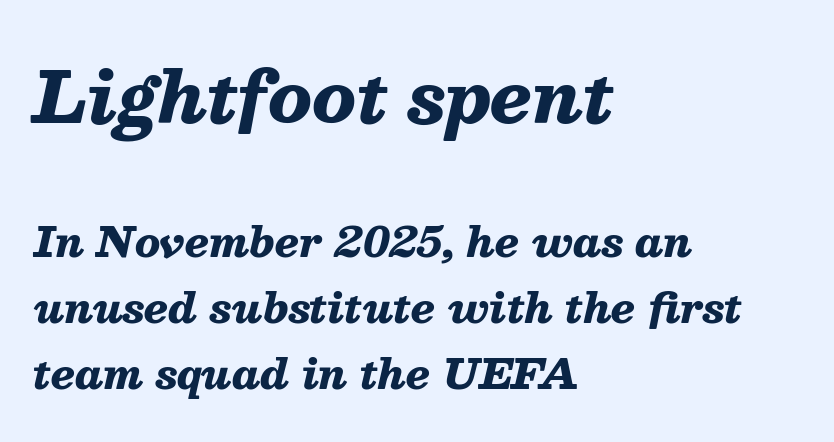
Q: Is the text bold? A: Yes.
Q: Is the text italic (slanted)? A: Yes, it leans right by about 13 degrees.
Q: Is the text underlined? A: No.
Q: How is the paragraph aligned? A: Left-aligned.
Q: Is the spacing between letters normal or unusually wide? A: Normal.
Q: Is the spacing between lines tight, normal or loose? A: Normal.
Q: Which block of text is set in a larger size, the first (top) or the second (bottom)? A: The first (top) one.
Q: Width (condensed, normal, or wide)? A: Normal.
Q: Stroke contrast? A: Medium.
Q: x-height? A: Medium.
Q: Monospaced? A: No.
